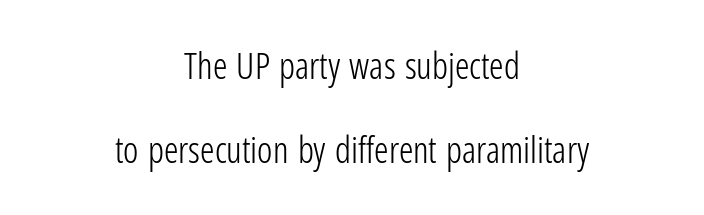
Any mark beneath the type? The region is blank. Is the stroke heavy? The answer is a plain regular-or-lighter. Visually the block forms a symmetrical silhouette, jagged on both flanks. Does the lettering tilt? It doesn't — this is upright. The letters advance in unequal steps, a hallmark of proportional type.
